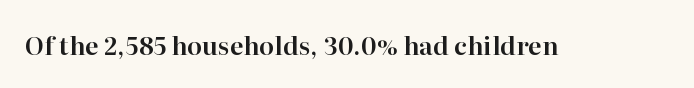
If you drew a line through each stem, it would be perfectly vertical. Characters follow at the spacing the type designer built in. The words here are not underlined.
